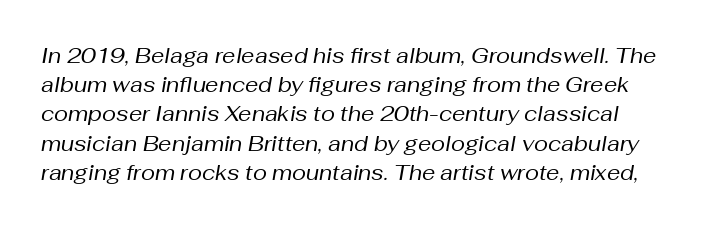
{"italic": "yes", "lean": "right", "slant_degrees": 10, "bold": "no", "underline": "no", "line_spacing": "normal", "line_spacing_ratio": 1.39, "letter_spacing": "normal", "letter_spacing_em": 0.0, "glyph_px": 21}
